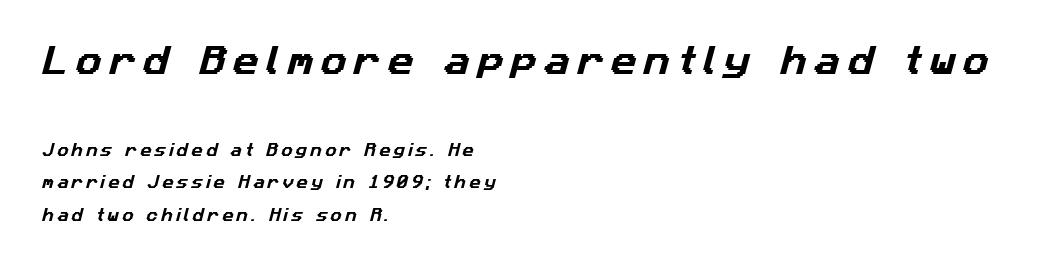
Q: Is the typeface a serif or a sans-serif typeface? A: Sans-serif.
Q: Is the text underlined? A: No.
Q: How is the paragraph aligned? A: Left-aligned.
Q: Is the spacing between letters normal or unusually wide? A: Unusually wide.
Q: Is the spacing between lines tight, normal or loose? A: Loose.
Q: Which block of text is set in a larger size, the first (top) or the second (bottom)? A: The first (top) one.
Q: Width (condensed, normal, or wide)? A: Normal.
Q: Stroke contrast? A: Low.
Q: x-height? A: Medium.
Q: Monospaced? A: No.
